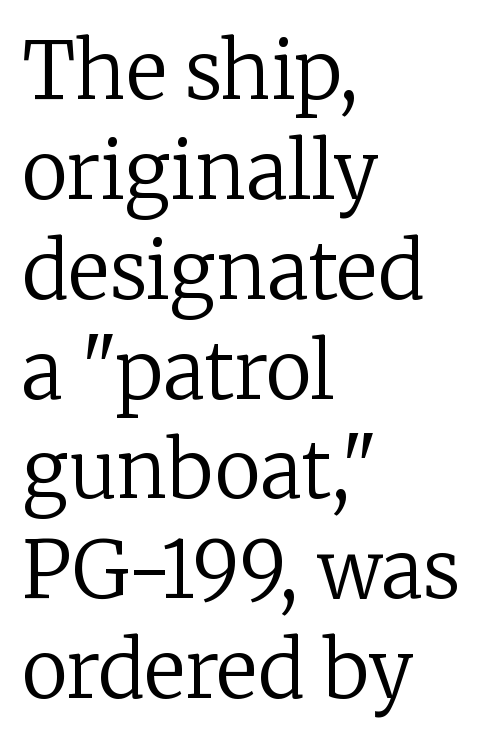
Q: Is the text bold? A: No.
Q: Is the text italic (slanted)? A: No, it is upright.
Q: Is the typeface a serif or a sans-serif typeface? A: Serif.
Q: Is the text underlined? A: No.
Q: How is the paragraph aligned? A: Left-aligned.
Q: Is the spacing between letters normal or unusually wide? A: Normal.
Q: Is the spacing between lines tight, normal or loose? A: Normal.
Q: Width (condensed, normal, or wide)? A: Normal.
Q: Stroke contrast? A: Low.
Q: x-height? A: Medium.
Q: Monospaced? A: No.
